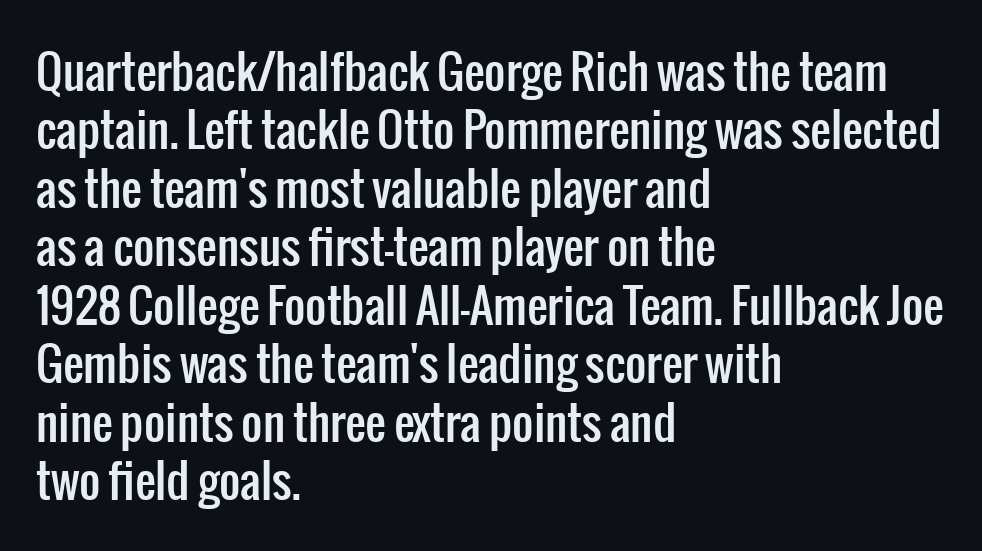
The image shows 46 px condensed sans-serif type, upright; set left-aligned, normal line spacing (1.27x), normal letter spacing, not underlined; low stroke contrast and a medium x-height.
